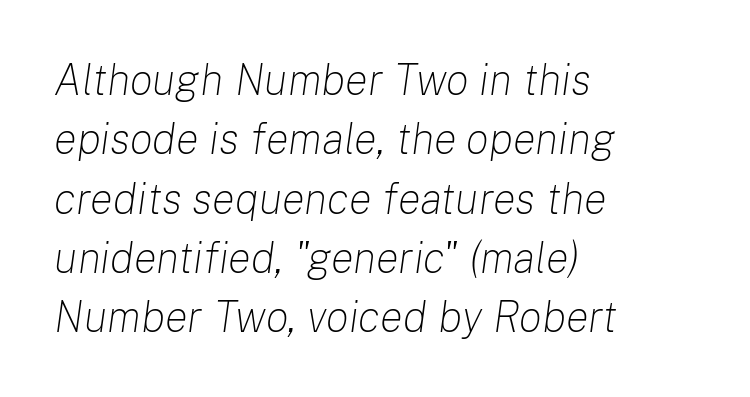
Q: Is the text bold? A: No.
Q: Is the text italic (slanted)? A: Yes, it leans right by about 8 degrees.
Q: Is the text underlined? A: No.
Q: How is the paragraph aligned? A: Left-aligned.
Q: Is the spacing between letters normal or unusually wide? A: Normal.
Q: Is the spacing between lines tight, normal or loose? A: Normal.
Q: Width (condensed, normal, or wide)? A: Normal.
Q: Stroke contrast? A: Low.
Q: x-height? A: Medium.
Q: Monospaced? A: No.
